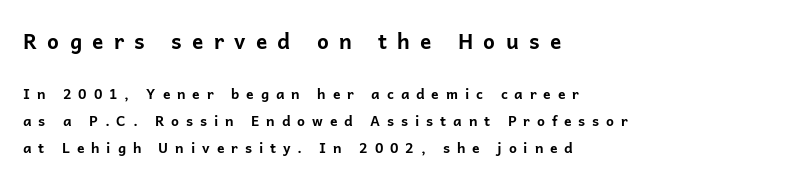
Q: Is the text bold? A: Yes.
Q: Is the text italic (slanted)? A: No, it is upright.
Q: Is the text underlined? A: No.
Q: How is the paragraph aligned? A: Left-aligned.
Q: Is the spacing between letters normal or unusually wide? A: Unusually wide.
Q: Is the spacing between lines tight, normal or loose? A: Loose.
Q: Which block of text is set in a larger size, the first (top) or the second (bottom)? A: The first (top) one.
